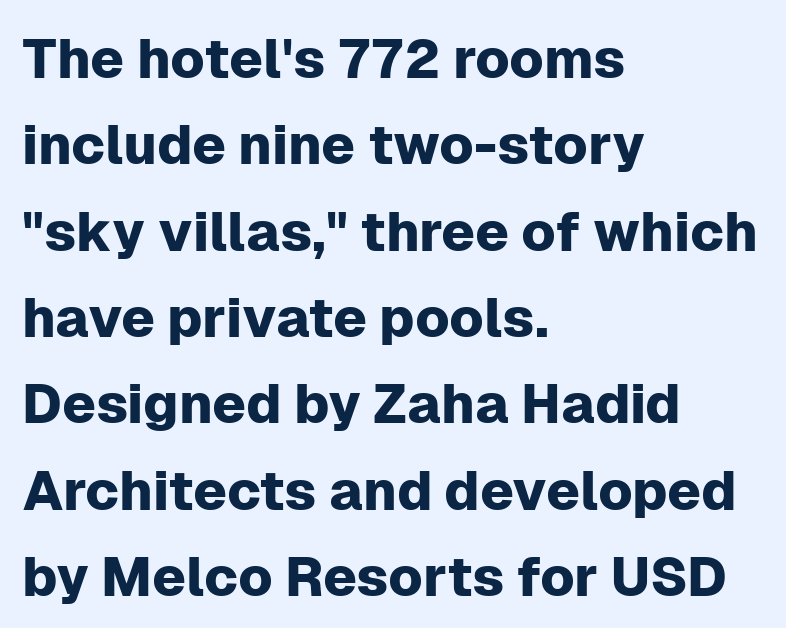
Words appear dense and cohesive because spacing is normal. Each new line begins a customary step beneath the previous one. Look at the bottom of the vertical strokes: they stop flat, with no serifs. The axis of the letterforms is exactly vertical. Descenders are the only things crossing below the line.
